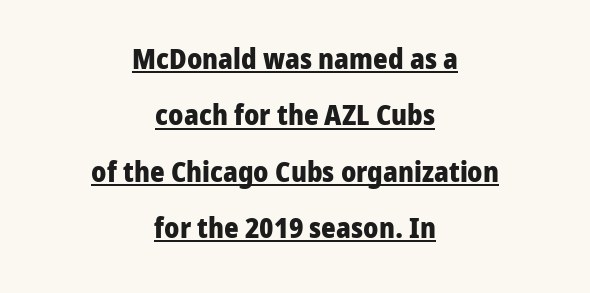
The image shows 28 px heavy sans-serif type, upright; set centered, loose line spacing (2.01x), normal letter spacing, underlined; low stroke contrast and a medium x-height.
